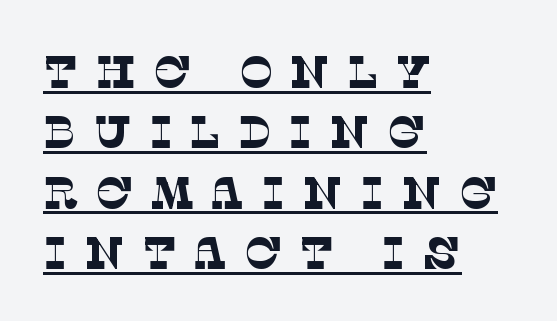
Q: Is the text bold? A: No.
Q: Is the typeface a serif or a sans-serif typeface? A: Serif.
Q: Is the text underlined? A: Yes.
Q: How is the paragraph aligned? A: Left-aligned.
Q: Is the spacing between letters normal or unusually wide? A: Unusually wide.
Q: Is the spacing between lines tight, normal or loose? A: Normal.
Q: Width (condensed, normal, or wide)? A: Normal.
Q: Stroke contrast? A: Low.
Q: x-height? A: Large.
Q: Monospaced? A: No.
